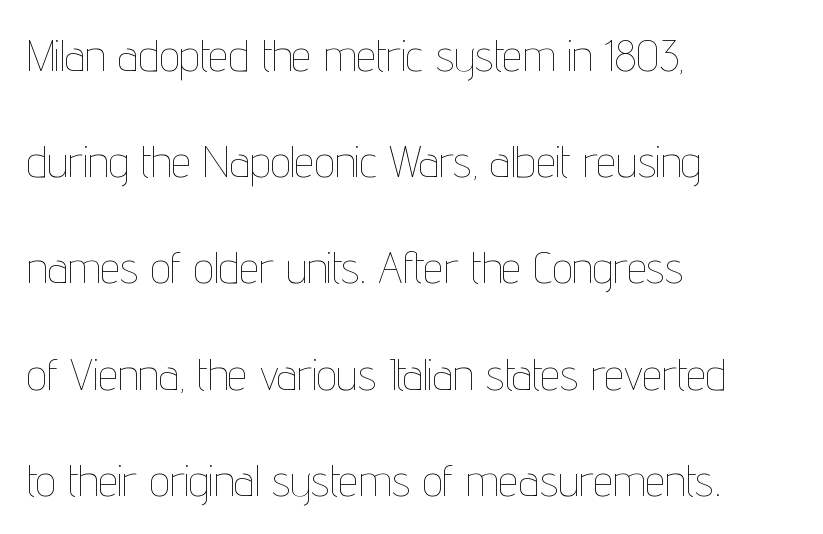
{"italic": "no", "bold": "no", "weight": "thin", "width": "condensed", "stroke_contrast": "low", "x_height": "medium", "monospaced": "no", "underline": "no", "align": "left", "line_spacing": "loose", "line_spacing_ratio": 2.36, "letter_spacing": "normal", "letter_spacing_em": 0.0, "glyph_px": 45}
